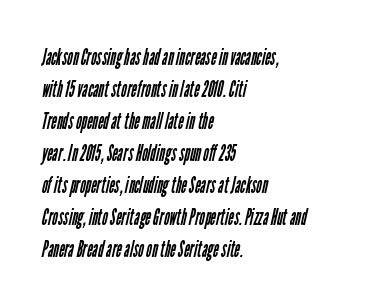
The image shows 24 px text type; set left-aligned, normal line spacing (1.33x), normal letter spacing, not underlined.
